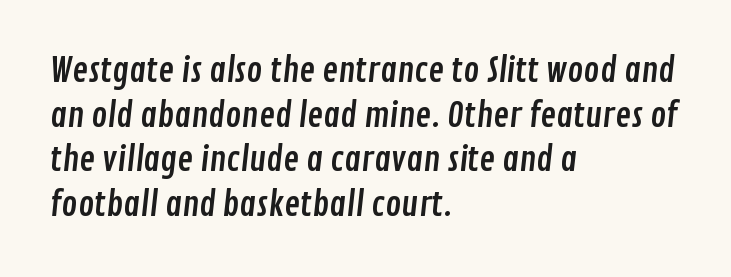
The image shows 33 px condensed sans-serif type; set left-aligned, normal line spacing (1.35x), normal letter spacing, not underlined; low stroke contrast and a medium x-height.
